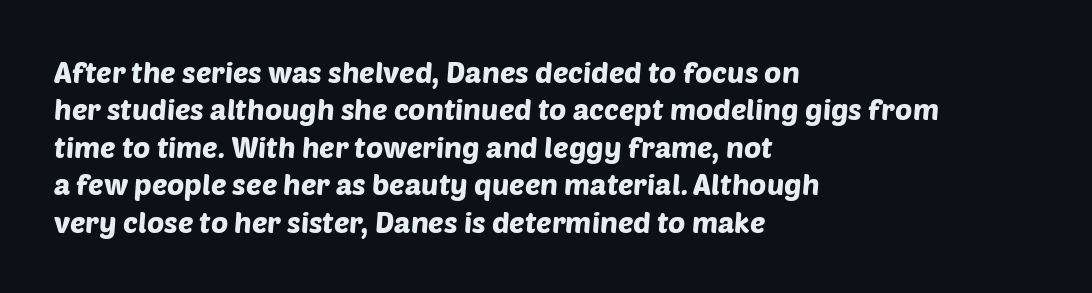
The image shows 29 px sans-serif type; set left-aligned, normal line spacing (1.29x), normal letter spacing, not underlined; low stroke contrast and a large x-height.
